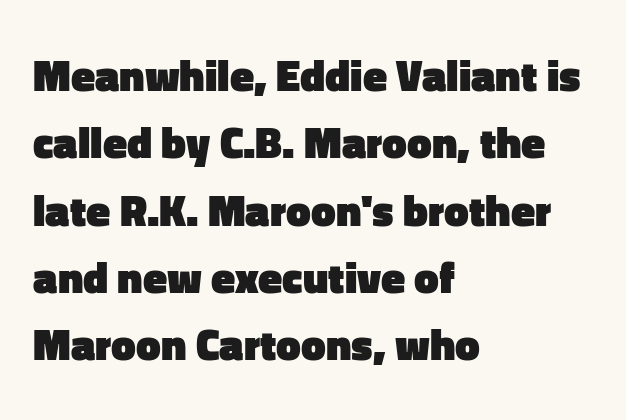
Weight: bold. Interline gaps are of average width in this sample. Students, note that the glyphs here touch the page at normal intervals. This sample uses a sans-serif face. Underlining? Definitely not there.
